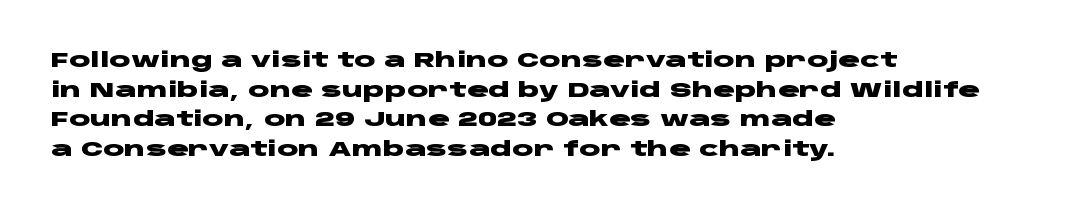
Q: Is the text bold? A: Yes.
Q: Is the text italic (slanted)? A: No, it is upright.
Q: Is the text underlined? A: No.
Q: How is the paragraph aligned? A: Left-aligned.
Q: Is the spacing between letters normal or unusually wide? A: Normal.
Q: Is the spacing between lines tight, normal or loose? A: Normal.
